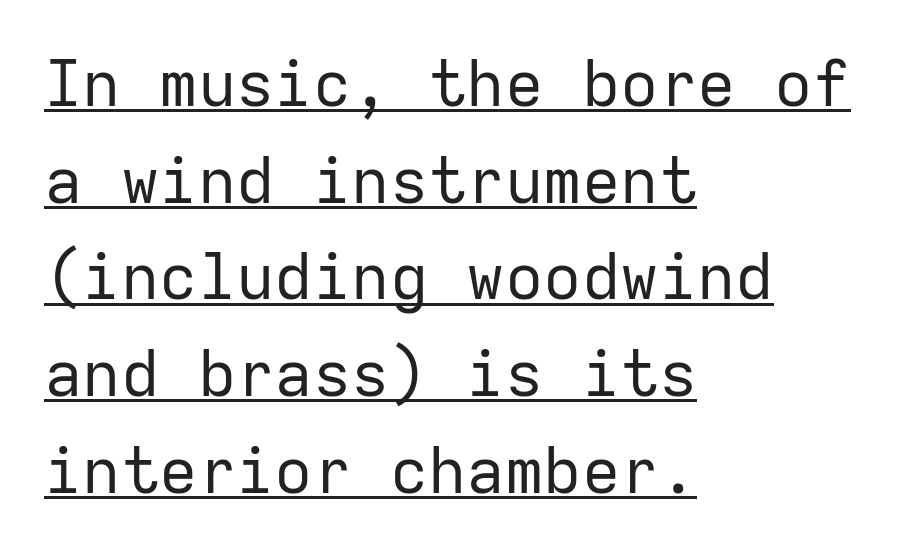
The image shows 64 px regular-weight sans-serif type, upright, monospaced; set left-aligned, normal line spacing (1.51x), normal letter spacing, underlined; low stroke contrast and a medium x-height.
